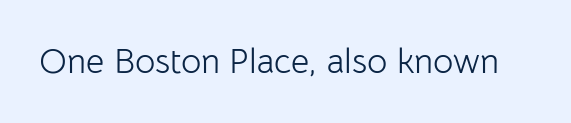
The image shows 35 px light sans-serif type, upright; set normal letter spacing, not underlined; low stroke contrast and a medium x-height.
